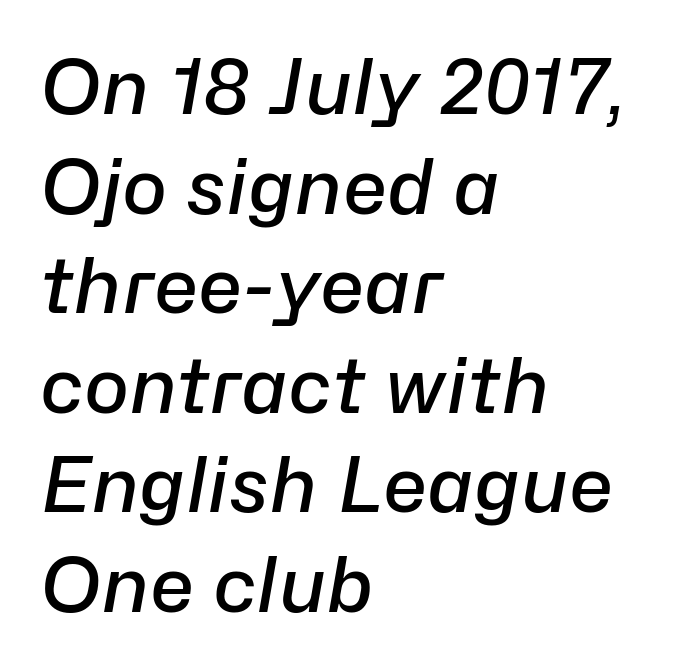
The leading is moderate, giving the passage an even texture. Where is the straight margin? On the left. Looking at the ascenders, they clearly lean. Glance below the letters and you will spot only blank space.
